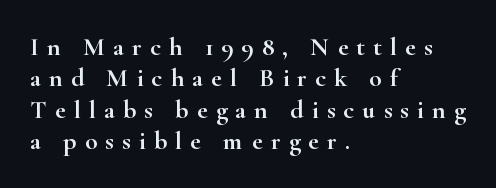
Which margin do the lines hug? The left one — the right edge is uneven. Anything drawn beneath the words? Only blank space. Here the glyphs are tracked loosely, breaking word shapes into spaced letters. Rendered with straight, roman letterforms.
